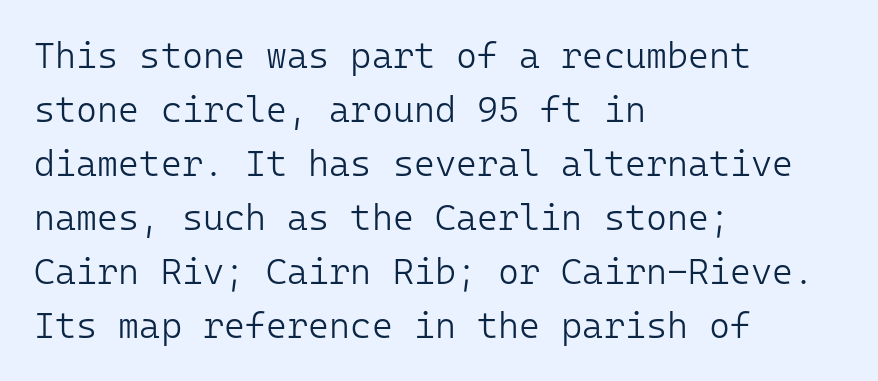
{"serif": "no", "italic": "no", "bold": "no", "weight": "light", "width": "normal", "stroke_contrast": "low", "x_height": "medium", "monospaced": "yes", "underline": "no", "align": "left", "line_spacing": "normal", "line_spacing_ratio": 1.5, "letter_spacing": "normal", "letter_spacing_em": 0.0, "glyph_px": 36}
